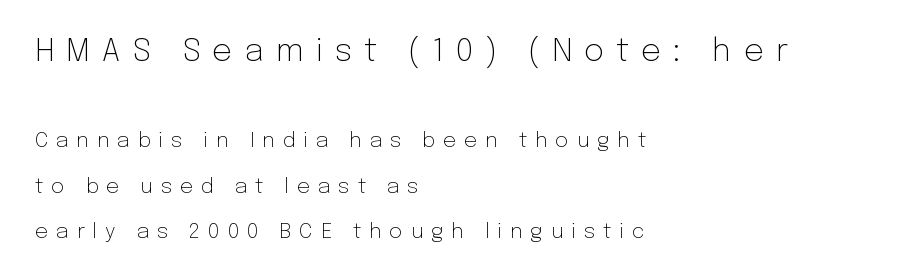
Lines of text with bare space underneath. Between one letter and the next there's a generous, obvious gap. The font sits on the lighter half of the weight spectrum, regular included. What's the leading like? Stretched, with rows far apart. One-word summary of the alignment: left.
